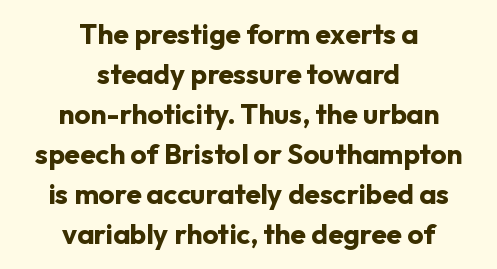
Q: Is the text bold? A: Yes.
Q: Is the text italic (slanted)? A: No, it is upright.
Q: Is the typeface a serif or a sans-serif typeface? A: Sans-serif.
Q: Is the text underlined? A: No.
Q: How is the paragraph aligned? A: Centered.
Q: Is the spacing between letters normal or unusually wide? A: Normal.
Q: Is the spacing between lines tight, normal or loose? A: Normal.
Q: Width (condensed, normal, or wide)? A: Normal.
Q: Stroke contrast? A: Low.
Q: x-height? A: Medium.
Q: Monospaced? A: No.
